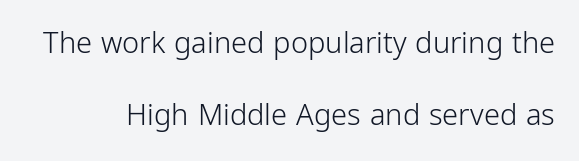
Q: Is the text bold? A: No.
Q: Is the text italic (slanted)? A: No, it is upright.
Q: Is the typeface a serif or a sans-serif typeface? A: Sans-serif.
Q: Is the text underlined? A: No.
Q: Is the spacing between letters normal or unusually wide? A: Normal.
Q: Is the spacing between lines tight, normal or loose? A: Loose.
Q: Width (condensed, normal, or wide)? A: Condensed.
Q: Stroke contrast? A: Low.
Q: x-height? A: Medium.
Q: Monospaced? A: No.
